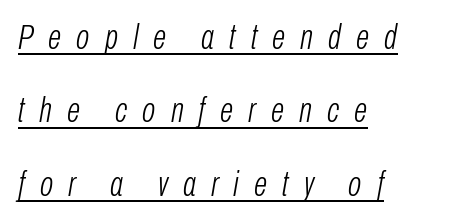
The image shows 35 px light, condensed type, italic (leaning right); set left-aligned, loose line spacing (2.1x), unusually wide letter spacing (+0.43 em), underlined; low stroke contrast and a medium x-height.
